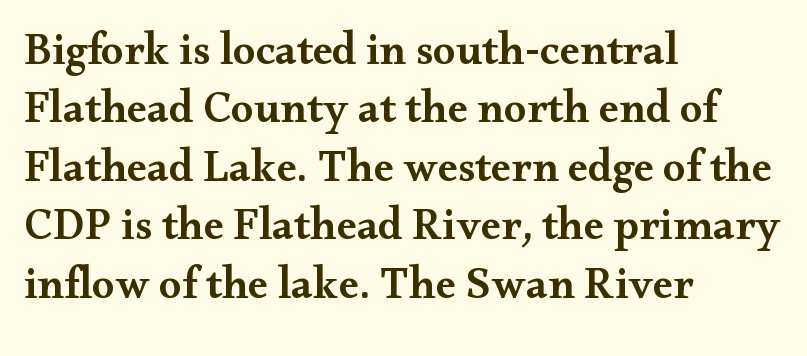
Successive baselines arrive at the customary interval. Every character sits straight up, as roman type does. The passage shown has conventional tracking throughout. The passage shown is typeset with a serif family. Typographic density is moderately raised because the face is semibold. Words float on clear page, feet unadorned.
